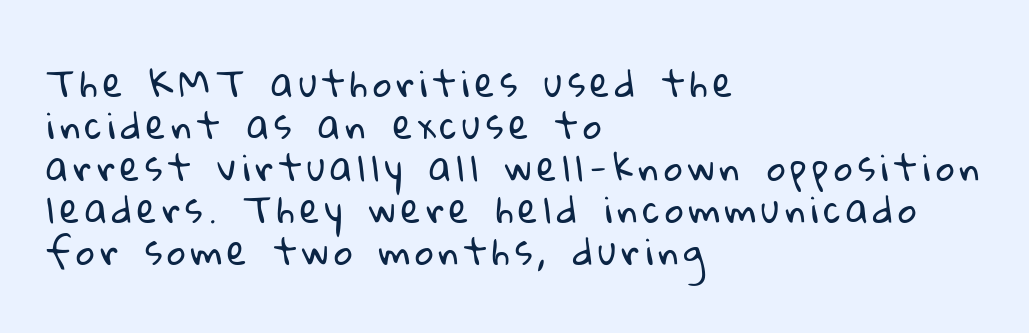
{"serif": "no", "bold": "no", "weight": "regular", "width": "normal", "stroke_contrast": "low", "x_height": "medium", "monospaced": "no", "underline": "no", "align": "left", "line_spacing_ratio": 1.17, "glyph_px": 36}
